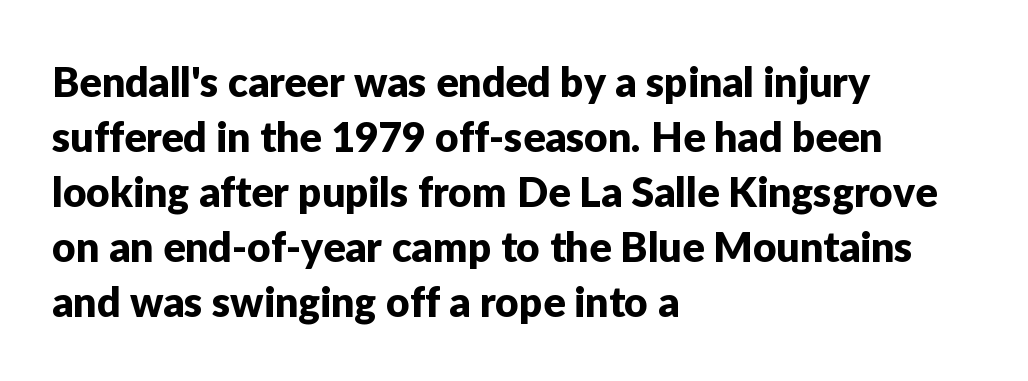
Q: Is the text italic (slanted)? A: No, it is upright.
Q: Is the typeface a serif or a sans-serif typeface? A: Sans-serif.
Q: Is the text underlined? A: No.
Q: How is the paragraph aligned? A: Left-aligned.
Q: Is the spacing between letters normal or unusually wide? A: Normal.
Q: Is the spacing between lines tight, normal or loose? A: Normal.
Q: Width (condensed, normal, or wide)? A: Normal.
Q: Stroke contrast? A: Low.
Q: x-height? A: Medium.
Q: Monospaced? A: No.
